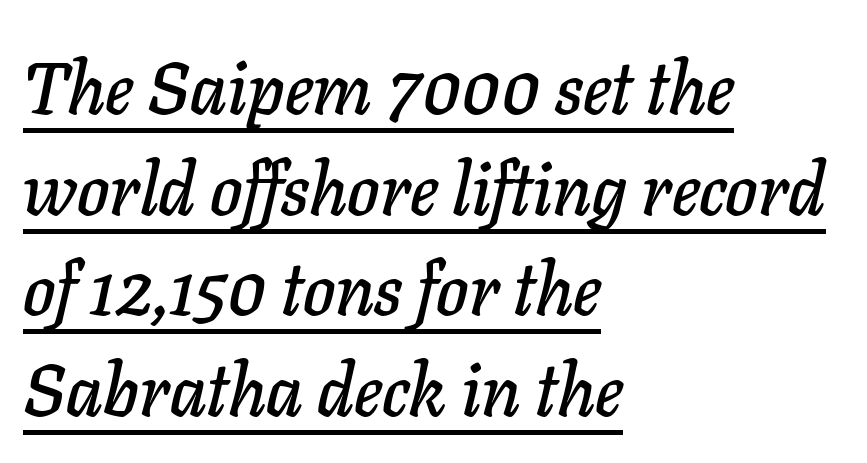
The image shows 73 px text type, italic (leaning right); set left-aligned, normal line spacing (1.38x), normal letter spacing, underlined; low stroke contrast and a medium x-height.
